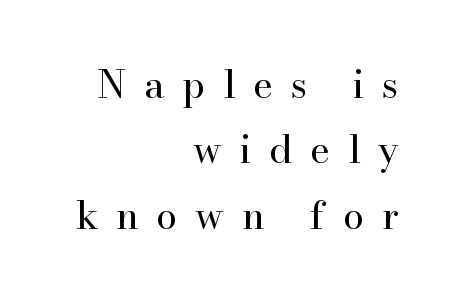
This sample uses expanded letter spacing, leaving extra air between glyphs. The rag falls on the left side of this text block. Is this a sans? No — the strokes have serifs. The words here are not underlined.
